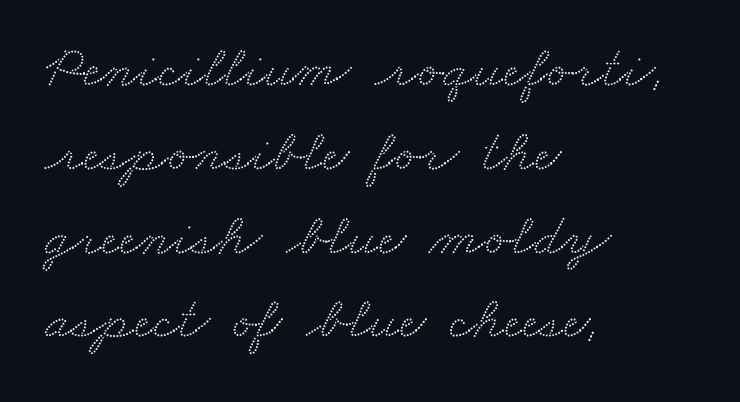
Regarding leading, the lines here are spaced in the standard way. Note the varied advance widths — an 'i' is clearly narrower than an 'm'. Is the letter spacing exaggerated? No — it looks like the ordinary default. Typographically, this falls in the serif category. Descenders are the only things crossing below the line.
